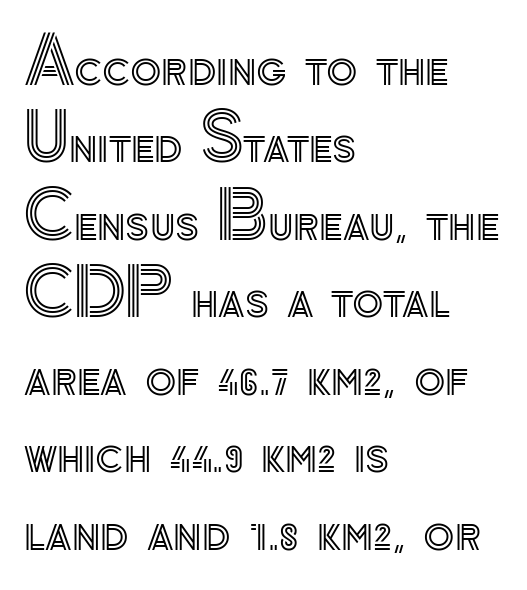
The image shows 64 px text type, upright; set left-aligned, line spacing 1.21x, normal letter spacing, not underlined; a small x-height.
